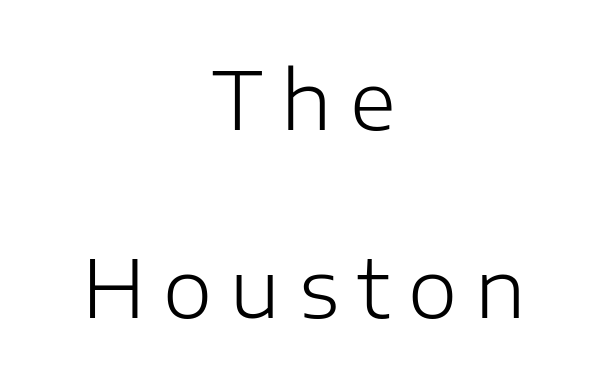
The image shows 79 px light sans-serif type, upright; set centered, loose line spacing (2.38x), unusually wide letter spacing (+0.23 em), not underlined; low stroke contrast and a medium x-height.
